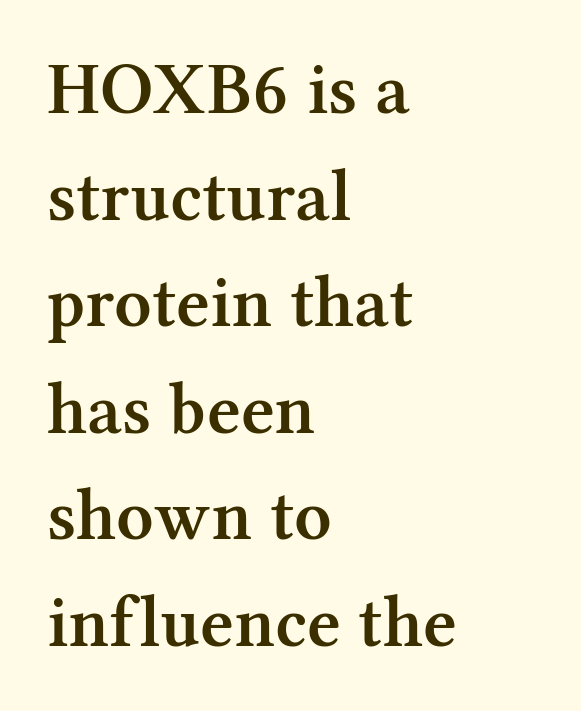
Q: Is the text bold? A: Semi-bold.
Q: Is the text italic (slanted)? A: No, it is upright.
Q: Is the typeface a serif or a sans-serif typeface? A: Serif.
Q: Is the text underlined? A: No.
Q: How is the paragraph aligned? A: Left-aligned.
Q: Is the spacing between letters normal or unusually wide? A: Normal.
Q: Is the spacing between lines tight, normal or loose? A: Normal.
Q: Width (condensed, normal, or wide)? A: Normal.
Q: Stroke contrast? A: Medium.
Q: x-height? A: Medium.
Q: Monospaced? A: No.
